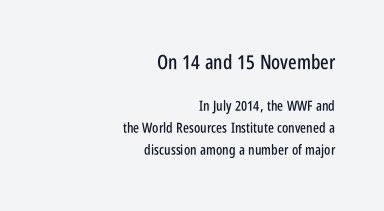
Line endings align vertically; line beginnings do not. Size contrast runs from large at the top to small at the bottom. Look at the tracking — it's just the regular setting, nothing added. This rendering features lettering with no underline. Each new line begins a customary step beneath the previous one. No italicization has been applied; the sample stays upright.
